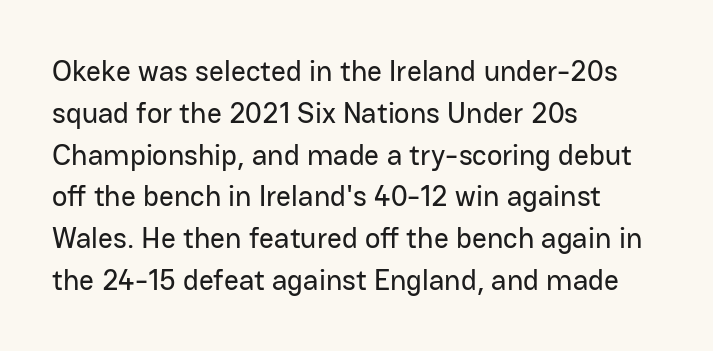
Q: Is the text italic (slanted)? A: No, it is upright.
Q: Is the typeface a serif or a sans-serif typeface? A: Sans-serif.
Q: Is the text underlined? A: No.
Q: How is the paragraph aligned? A: Left-aligned.
Q: Is the spacing between letters normal or unusually wide? A: Normal.
Q: Is the spacing between lines tight, normal or loose? A: Normal.
Q: Width (condensed, normal, or wide)? A: Normal.
Q: Stroke contrast? A: Low.
Q: x-height? A: Medium.
Q: Monospaced? A: No.
